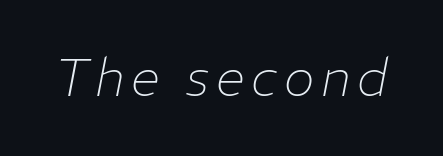
The image shows 52 px thin type, italic (leaning right); set not underlined; low stroke contrast and a medium x-height.
